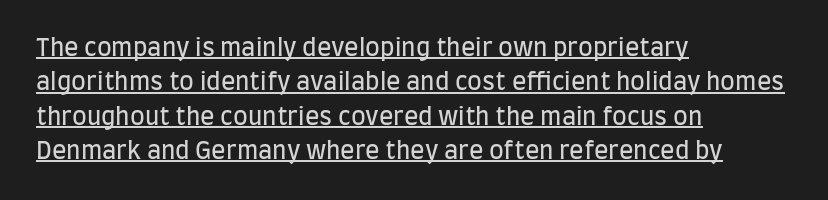
{"italic": "no", "bold": "no", "underline": "yes", "align": "left", "line_spacing": "normal", "line_spacing_ratio": 1.43, "letter_spacing": "normal", "letter_spacing_em": 0.0, "glyph_px": 24}
